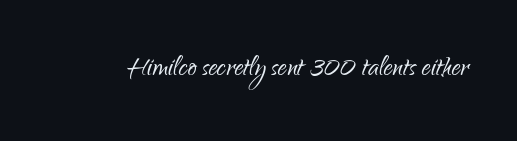
Q: Is the text bold? A: No.
Q: Is the text italic (slanted)? A: Yes.
Q: Is the typeface a serif or a sans-serif typeface? A: Sans-serif.
Q: Is the text underlined? A: No.
Q: Is the spacing between letters normal or unusually wide? A: Normal.
Q: Width (condensed, normal, or wide)? A: Condensed.
Q: Stroke contrast? A: Low.
Q: x-height? A: Small.
Q: Monospaced? A: No.
